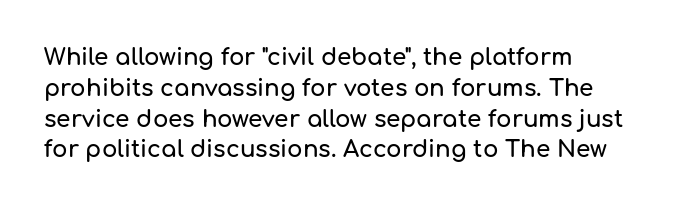
{"italic": "no", "underline": "no", "align": "left", "line_spacing": "normal", "line_spacing_ratio": 1.34, "letter_spacing": "normal", "letter_spacing_em": 0.0, "glyph_px": 23}
